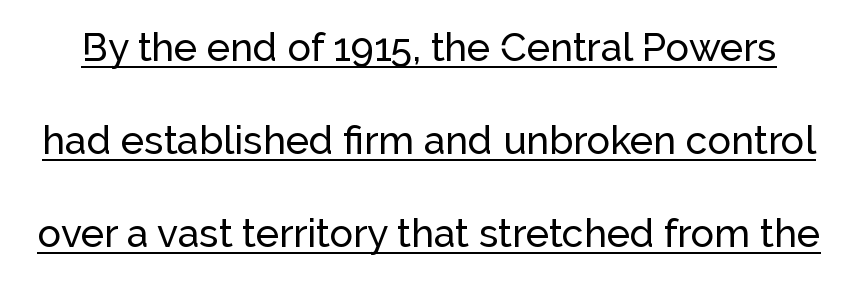
The image shows 39 px sans-serif type, upright; set loose line spacing (2.38x), normal letter spacing, underlined; low stroke contrast and a medium x-height.
